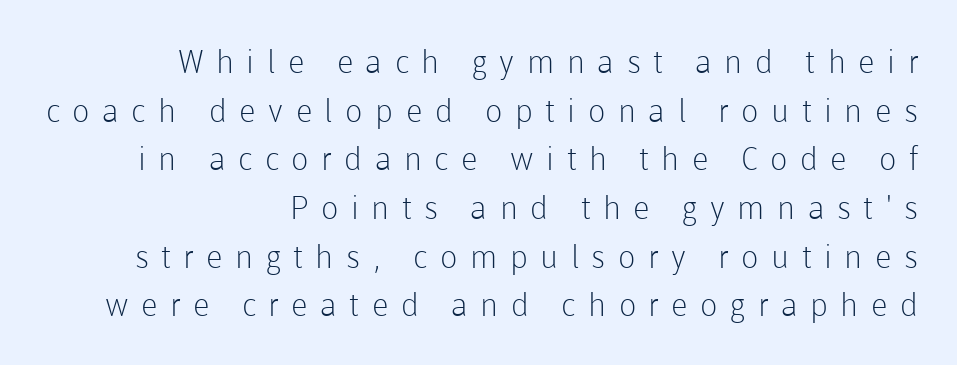
Descenders are the only things crossing below the line. Unbolded letterforms with no extra heft. Caption: expanded tracking, letters set apart. In CSS terms this would be text-align: right. Horizontal bands of white between lines are of average thickness.
